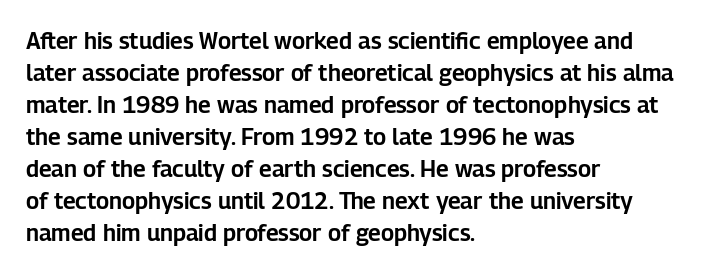
{"italic": "no", "underline": "no", "align": "left", "line_spacing": "normal", "line_spacing_ratio": 1.39, "letter_spacing": "normal", "letter_spacing_em": 0.0, "glyph_px": 23}
